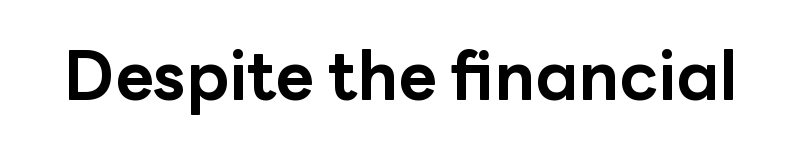
The image shows 67 px bold sans-serif type, upright; set normal letter spacing, not underlined; low stroke contrast and a medium x-height.
